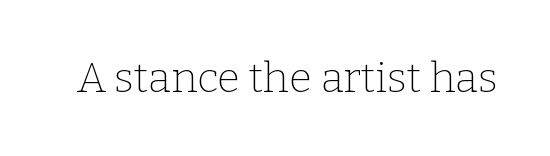
{"serif": "yes", "italic": "no", "bold": "no", "weight": "thin", "width": "normal", "stroke_contrast": "low", "x_height": "medium", "monospaced": "no", "underline": "no", "letter_spacing": "normal", "letter_spacing_em": 0.0, "glyph_px": 42}
